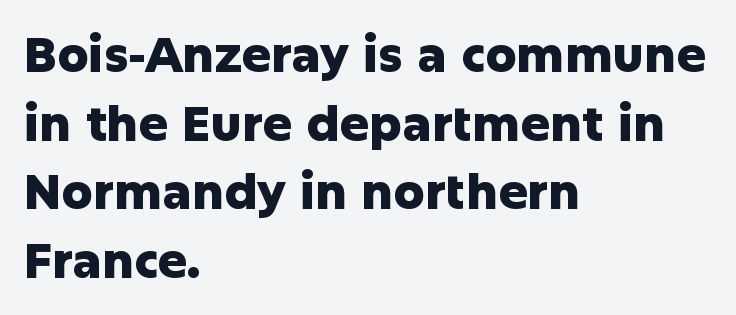
Q: Is the text bold? A: Yes.
Q: Is the text italic (slanted)? A: No, it is upright.
Q: Is the typeface a serif or a sans-serif typeface? A: Sans-serif.
Q: Is the text underlined? A: No.
Q: How is the paragraph aligned? A: Left-aligned.
Q: Is the spacing between letters normal or unusually wide? A: Normal.
Q: Is the spacing between lines tight, normal or loose? A: Normal.
Q: Width (condensed, normal, or wide)? A: Normal.
Q: Stroke contrast? A: Low.
Q: x-height? A: Medium.
Q: Monospaced? A: No.
